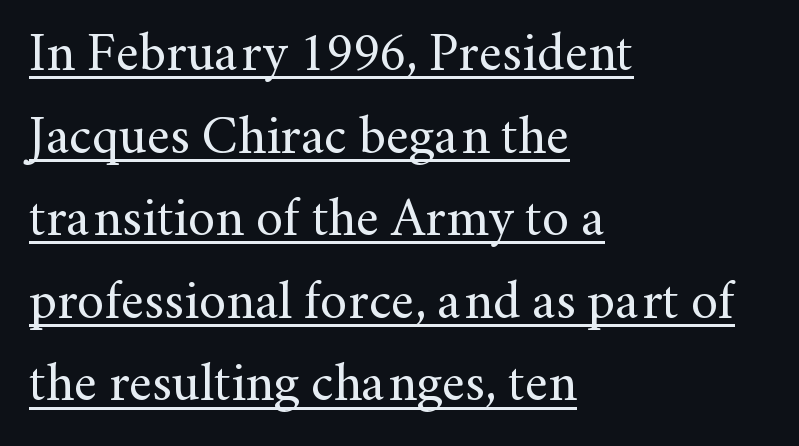
The rows are spaced the way most documents space them. This sample has the flowing, uneven cadence of proportional lettering. Between one letter and the next there's only the usual sliver of space. This is roman type, the default non-slanted kind. Looks like someone drew a line under every word here.
